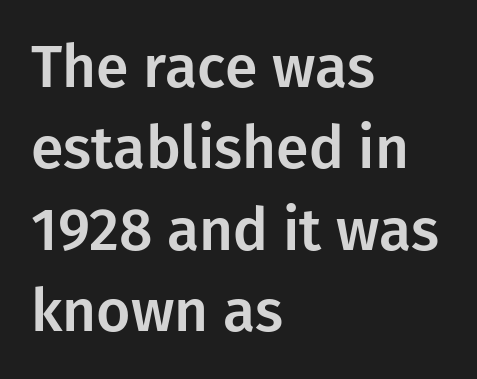
The image shows 59 px sans-serif type, upright; set left-aligned, normal line spacing (1.38x), normal letter spacing, not underlined; low stroke contrast and a medium x-height.
